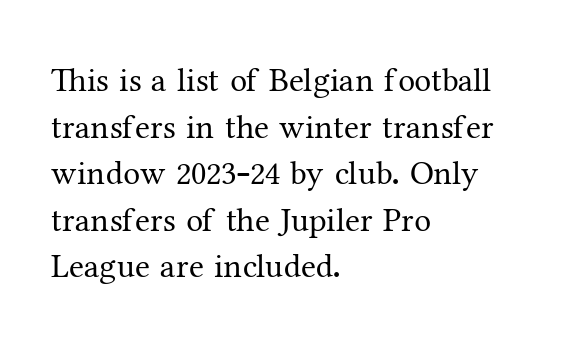
The image shows 34 px regular-weight serif type, upright; set left-aligned, normal line spacing (1.37x), normal letter spacing, not underlined; medium stroke contrast and a medium x-height.
